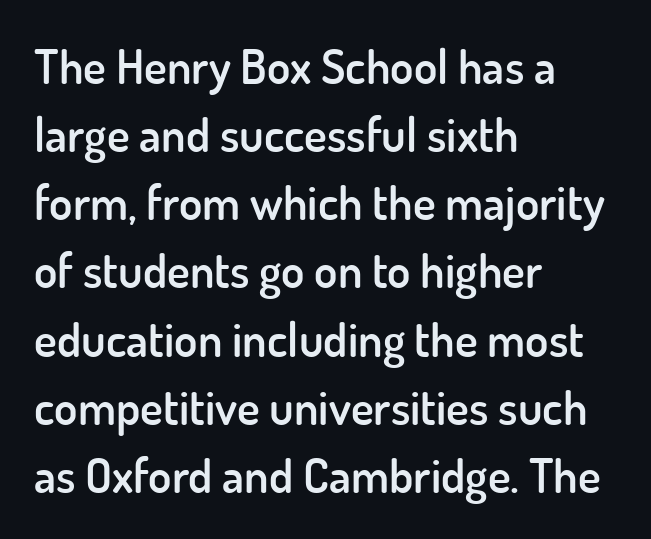
A typesetter would label this face a sans. Stems and bowls a touch heavier than normal — semibold. Default kerning and tracking; the words read as compact shapes. The lines are quadded left. Vertical spacing — default. Clear beneath every line of the passage.
